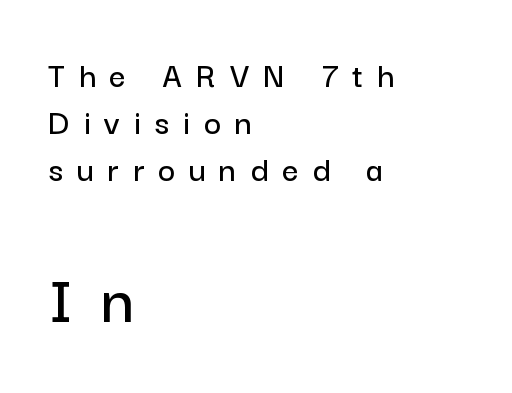
Q: Is the text italic (slanted)? A: No, it is upright.
Q: Is the typeface a serif or a sans-serif typeface? A: Sans-serif.
Q: Is the text underlined? A: No.
Q: How is the paragraph aligned? A: Left-aligned.
Q: Is the spacing between letters normal or unusually wide? A: Unusually wide.
Q: Is the spacing between lines tight, normal or loose? A: Normal.
Q: Which block of text is set in a larger size, the first (top) or the second (bottom)? A: The second (bottom) one.
Q: Width (condensed, normal, or wide)? A: Normal.
Q: Stroke contrast? A: Low.
Q: x-height? A: Medium.
Q: Monospaced? A: No.
